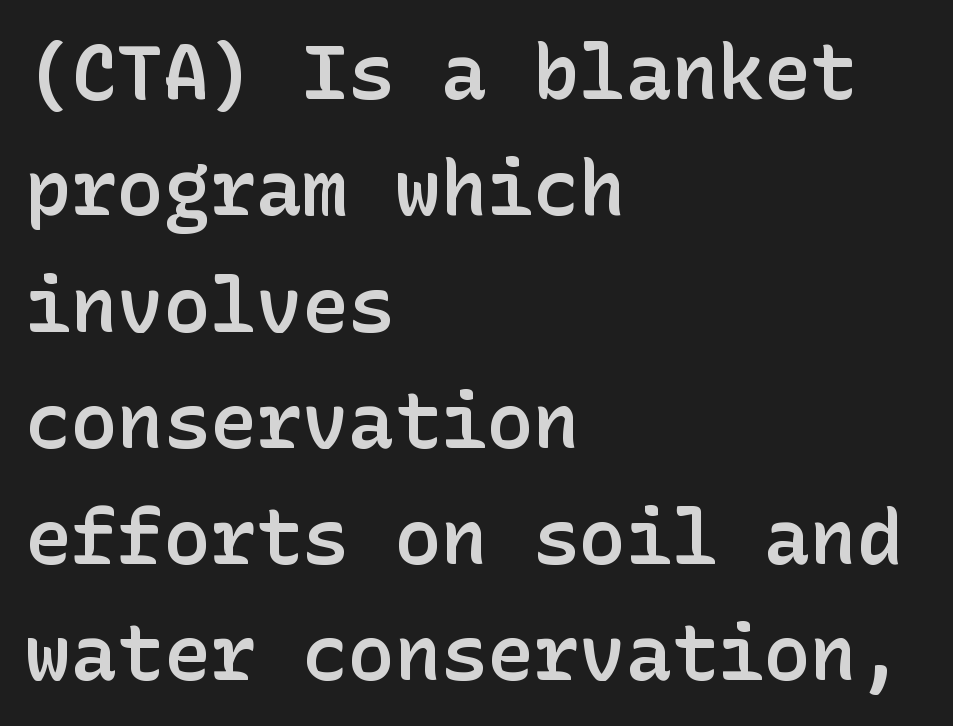
{"serif": "no", "italic": "no", "bold": "semi", "weight": "semibold", "width": "normal", "stroke_contrast": "low", "x_height": "medium", "underline": "no", "align": "left", "line_spacing": "normal", "line_spacing_ratio": 1.51, "letter_spacing": "normal", "letter_spacing_em": 0.0, "glyph_px": 77}
